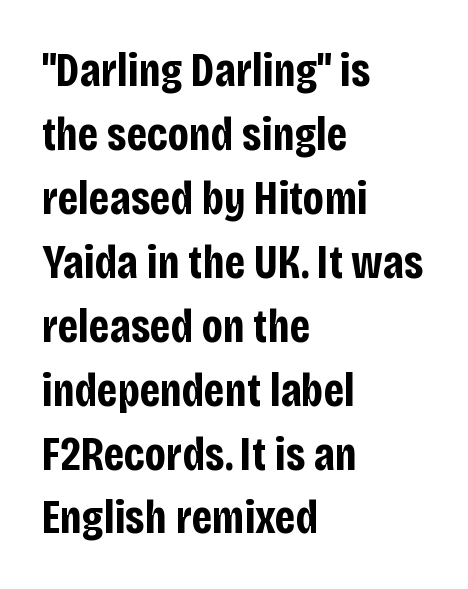
{"serif": "no", "italic": "no", "bold": "yes", "weight": "bold", "width": "condensed", "stroke_contrast": "low", "x_height": "large", "monospaced": "no", "underline": "no", "align": "left", "line_spacing": "normal", "line_spacing_ratio": 1.36, "letter_spacing": "normal", "letter_spacing_em": 0.0, "glyph_px": 47}
